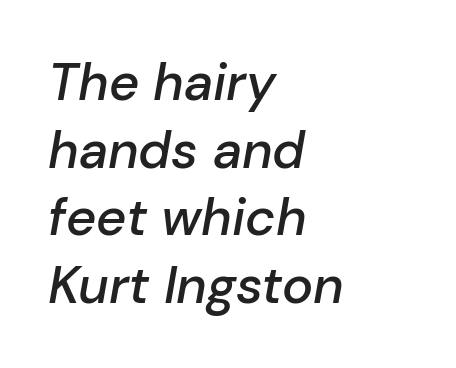
Q: Is the text bold? A: Semi-bold.
Q: Is the text italic (slanted)? A: Yes, it leans right by about 10 degrees.
Q: Is the text underlined? A: No.
Q: How is the paragraph aligned? A: Left-aligned.
Q: Is the spacing between letters normal or unusually wide? A: Normal.
Q: Is the spacing between lines tight, normal or loose? A: Normal.
Q: Width (condensed, normal, or wide)? A: Normal.
Q: Stroke contrast? A: Low.
Q: x-height? A: Medium.
Q: Monospaced? A: No.
